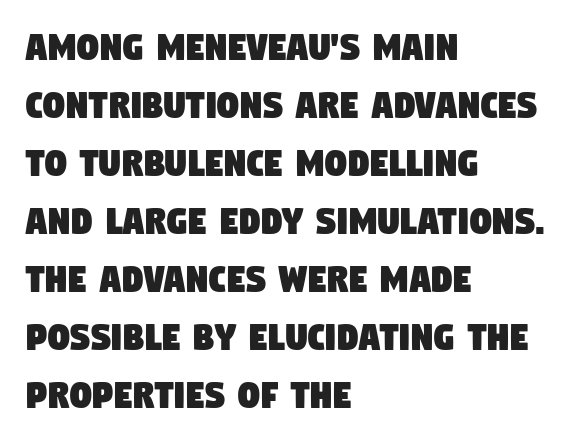
The image shows 43 px condensed sans-serif type; set left-aligned, normal line spacing (1.35x), normal letter spacing, not underlined; low stroke contrast and a large x-height.
